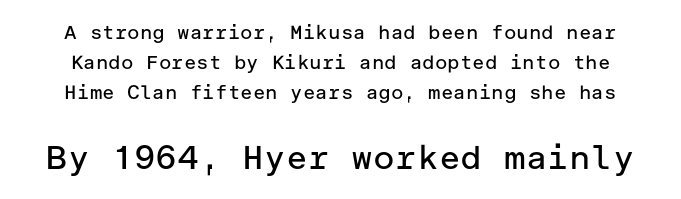
{"serif": "no", "italic": "no", "bold": "no", "weight": "regular", "width": "normal", "stroke_contrast": "low", "x_height": "medium", "underline": "no", "line_spacing": "normal", "line_spacing_ratio": 1.59, "letter_spacing": "normal", "letter_spacing_em": 0.0, "larger_block": "second", "size_ratio": 1.74, "glyph_px": 33}
